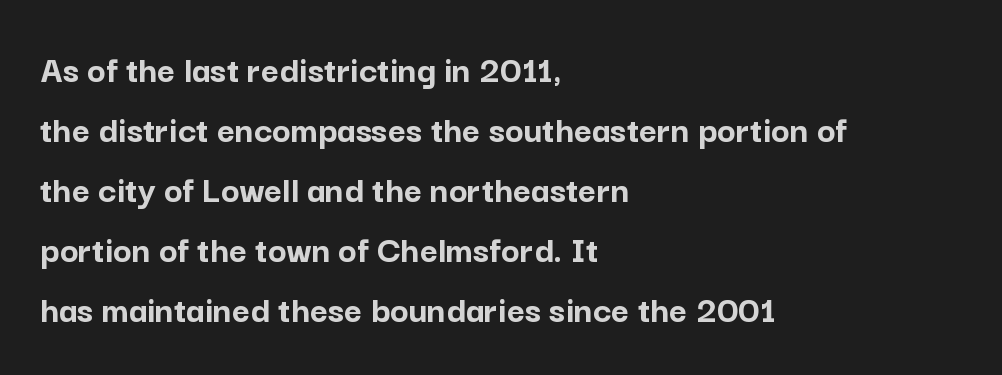
The image shows 39 px semibold sans-serif type, upright; set left-aligned, normal line spacing (1.54x), normal letter spacing, not underlined; low stroke contrast and a medium x-height.
